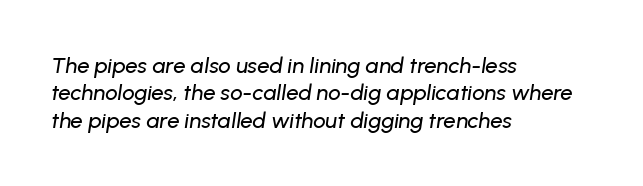
Each row of text sits above clean, open space. Short and long lines alike share a common starting point at left. Glyph-to-glyph distance matches everyday printed text. Observe the lean: these are italic letterforms.
